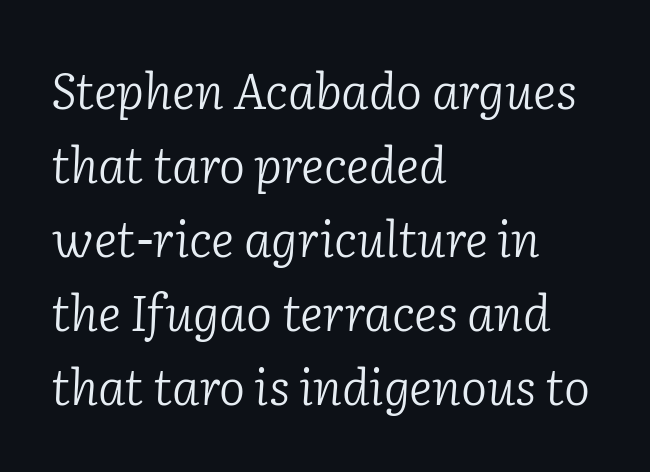
Weight: regular or lighter. Slant detected: the letters are inclined. Students, observe: this is what conventionally led text looks like. Proportional: the letters do not fall into vertical columns.
